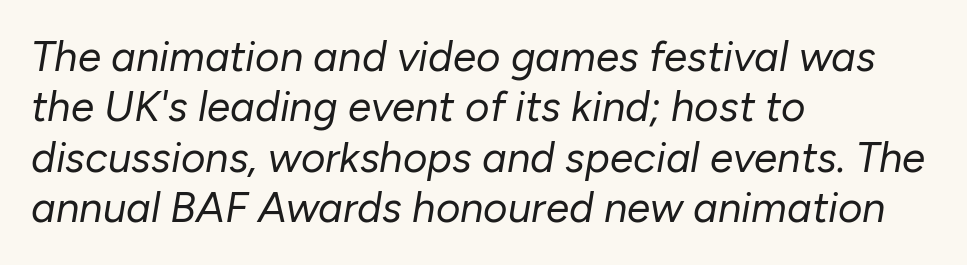
Spacing between characters is what you'd get straight out of the box. Rule under the text: the space is simply empty. Varying glyph widths throughout — classic text-font behaviour. Heaviness? Minimal to ordinary, like unemphasized prose. Reading down the block, your eye returns to a fixed left position each line. Italic? Definitely — the glyphs are oblique.
